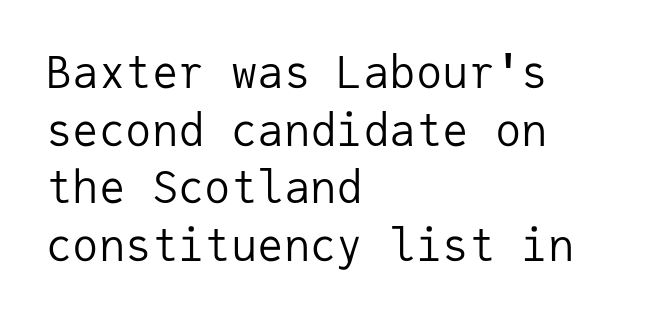
Quick note: interline space is typical. This rendering employs a face without finishing strokes, i.e., a sans-serif. Casual observation: everything's shoved over to the left. Only glyphs here, with clear space below each row. Weight: in the light-to-regular range. Do the characters align in a grid? Yes, the font is monospaced.
